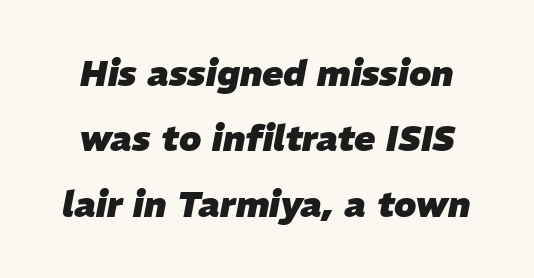
{"italic": "yes", "lean": "right", "slant_degrees": 11, "bold": "yes", "weight": "heavy", "width": "normal", "stroke_contrast": "low", "x_height": "medium", "monospaced": "no", "underline": "no", "line_spacing_ratio": 1.87, "letter_spacing": "normal", "letter_spacing_em": 0.0, "glyph_px": 35}
